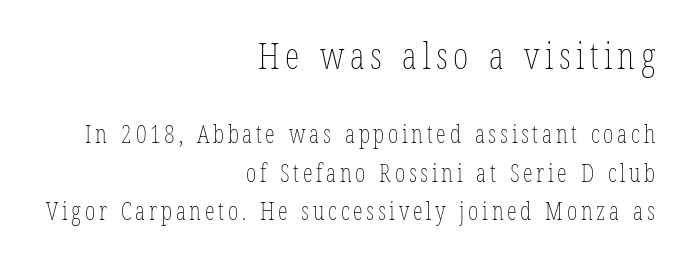
Q: Is the text bold? A: No.
Q: Is the text italic (slanted)? A: No, it is upright.
Q: Is the text underlined? A: No.
Q: How is the paragraph aligned? A: Right-aligned.
Q: Is the spacing between lines tight, normal or loose? A: Normal.
Q: Which block of text is set in a larger size, the first (top) or the second (bottom)? A: The first (top) one.
Q: Width (condensed, normal, or wide)? A: Condensed.
Q: Stroke contrast? A: Low.
Q: x-height? A: Medium.
Q: Monospaced? A: No.
